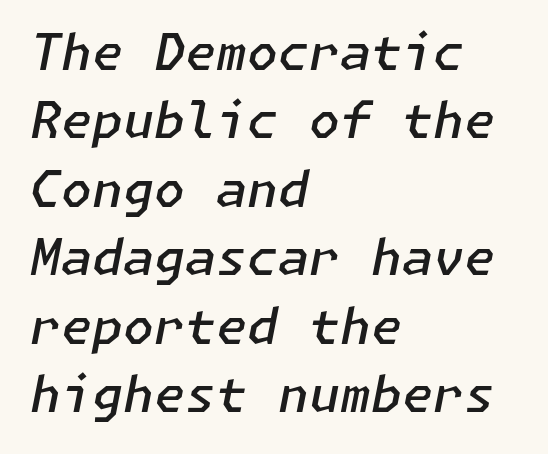
{"italic": "yes", "lean": "right", "slant_degrees": 11, "bold": "semi", "weight": "semibold", "width": "normal", "stroke_contrast": "low", "x_height": "medium", "underline": "no", "align": "left", "line_spacing": "normal", "line_spacing_ratio": 1.37, "letter_spacing": "normal", "letter_spacing_em": 0.0, "glyph_px": 50}
